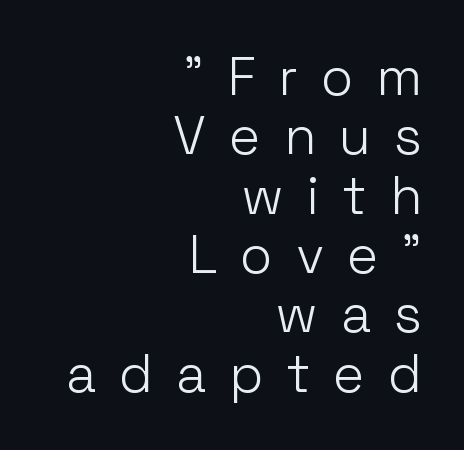
{"serif": "no", "italic": "no", "bold": "no", "weight": "light", "width": "normal", "stroke_contrast": "low", "x_height": "medium", "monospaced": "no", "underline": "no", "align": "right", "line_spacing": "tight", "line_spacing_ratio": 1.12, "letter_spacing": "wide", "letter_spacing_em": 0.43, "glyph_px": 53}
